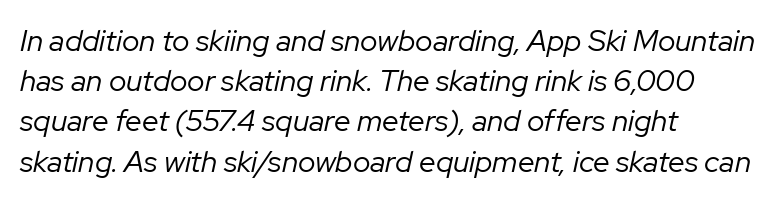
The image shows 30 px regular-weight type, italic (leaning right); set left-aligned, normal line spacing (1.34x), normal letter spacing, not underlined; low stroke contrast and a medium x-height.
